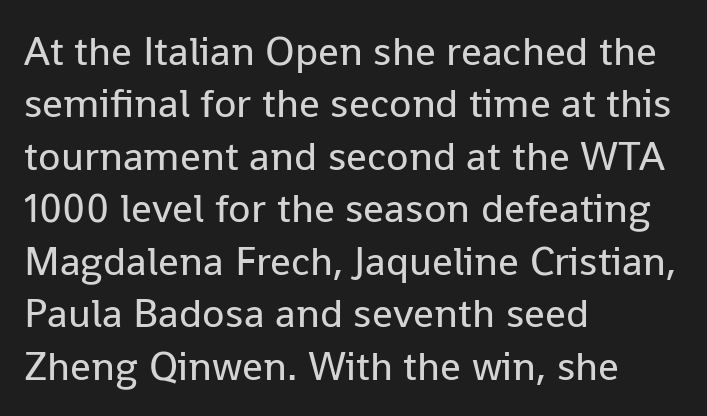
The image shows 41 px regular-weight sans-serif type, upright; set left-aligned, normal line spacing (1.28x), normal letter spacing, not underlined; low stroke contrast and a medium x-height.
